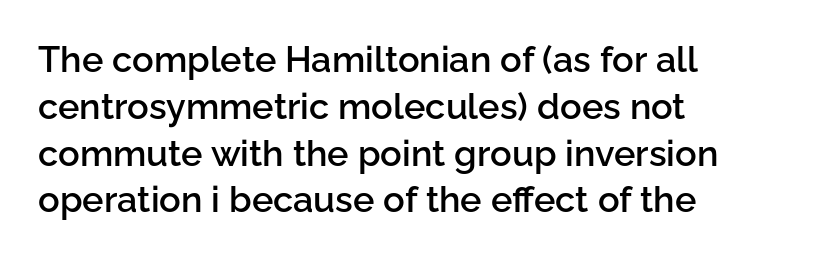
A classic flush-left, rag-right setting is used for this passage. Vertically, the passage feels balanced, rows spaced as you'd expect. You could call the tracking neutral — neither tight nor loose. The baseline area is clear. Nope, no serifs anywhere on these letters.
